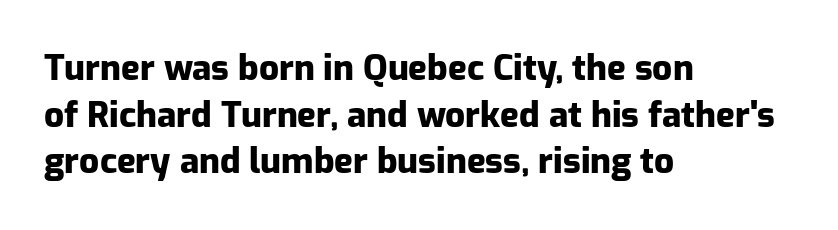
Q: Is the text bold? A: Yes.
Q: Is the text italic (slanted)? A: No, it is upright.
Q: Is the typeface a serif or a sans-serif typeface? A: Sans-serif.
Q: Is the text underlined? A: No.
Q: How is the paragraph aligned? A: Left-aligned.
Q: Is the spacing between letters normal or unusually wide? A: Normal.
Q: Is the spacing between lines tight, normal or loose? A: Normal.
Q: Width (condensed, normal, or wide)? A: Normal.
Q: Stroke contrast? A: Low.
Q: x-height? A: Medium.
Q: Monospaced? A: No.
